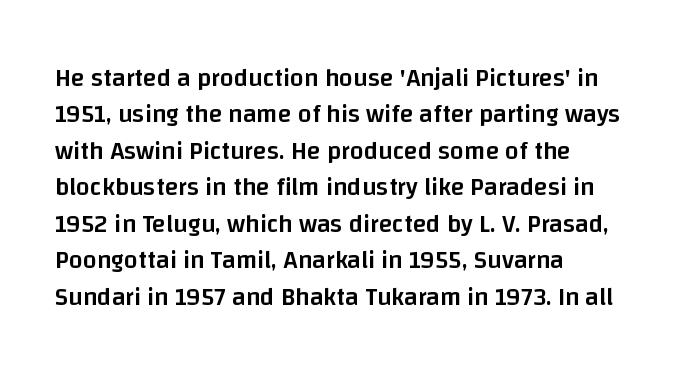
The image shows 25 px text type, upright; set left-aligned, normal line spacing (1.46x), normal letter spacing, not underlined.
